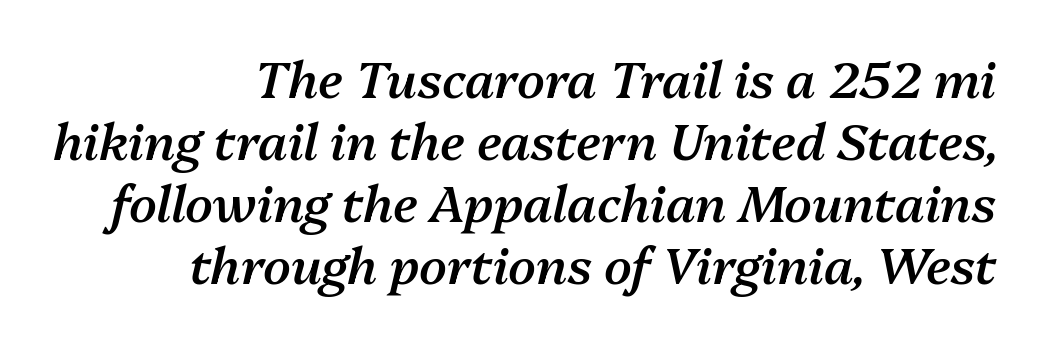
Q: Is the text bold? A: Semi-bold.
Q: Is the text italic (slanted)? A: Yes, it leans right by about 13 degrees.
Q: Is the text underlined? A: No.
Q: How is the paragraph aligned? A: Right-aligned.
Q: Is the spacing between letters normal or unusually wide? A: Normal.
Q: Width (condensed, normal, or wide)? A: Normal.
Q: Stroke contrast? A: Medium.
Q: x-height? A: Medium.
Q: Monospaced? A: No.
